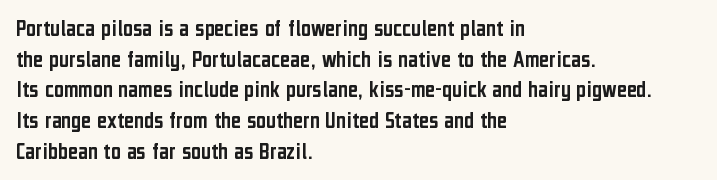
{"italic": "no", "underline": "no", "align": "left", "line_spacing": "normal", "line_spacing_ratio": 1.28, "letter_spacing": "normal", "letter_spacing_em": 0.0, "glyph_px": 24}
